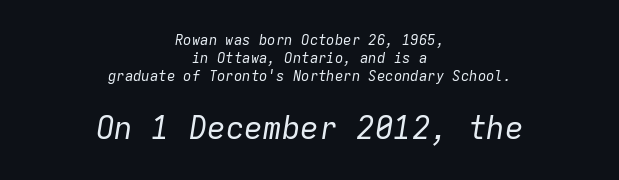
Q: Is the text bold? A: No.
Q: Is the text italic (slanted)? A: Yes, it leans right by about 9 degrees.
Q: Is the text underlined? A: No.
Q: How is the paragraph aligned? A: Centered.
Q: Is the spacing between letters normal or unusually wide? A: Normal.
Q: Is the spacing between lines tight, normal or loose? A: Normal.
Q: Which block of text is set in a larger size, the first (top) or the second (bottom)? A: The second (bottom) one.
Q: Width (condensed, normal, or wide)? A: Normal.
Q: Stroke contrast? A: Low.
Q: x-height? A: Medium.
Q: Monospaced? A: Yes.
